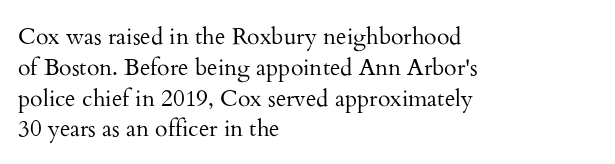
{"italic": "no", "bold": "no", "underline": "no", "align": "left", "line_spacing": "normal", "line_spacing_ratio": 1.34, "letter_spacing": "normal", "letter_spacing_em": 0.0, "glyph_px": 23}
